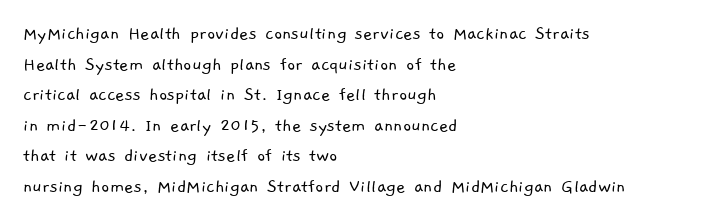
Q: Is the text bold? A: No.
Q: Is the text underlined? A: No.
Q: How is the paragraph aligned? A: Left-aligned.
Q: Is the spacing between letters normal or unusually wide? A: Normal.
Q: Is the spacing between lines tight, normal or loose? A: Normal.
